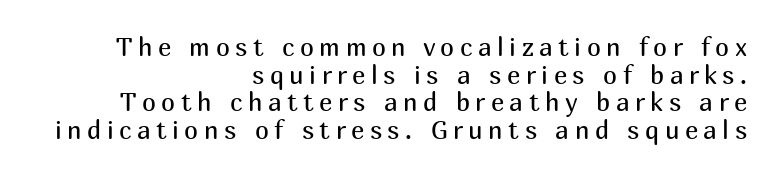
{"italic": "no", "bold": "no", "underline": "no", "align": "right", "line_spacing": "tight", "line_spacing_ratio": 1.11, "letter_spacing": "wide", "letter_spacing_em": 0.22, "glyph_px": 25}
